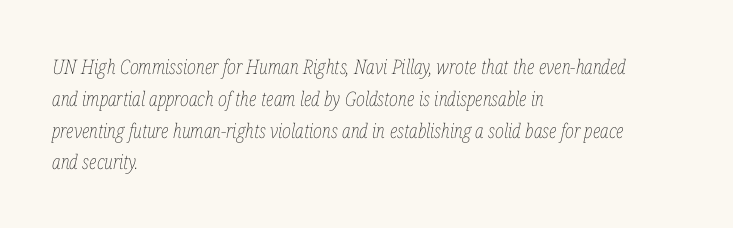
Visually the block forms a straight wall on the left and a jagged coastline on the right. Weight: regular or lighter. The space beneath each line is pristine and unruled. A normal amount of white space separates one row of letters from the next. This sample uses plain, unmodified letter spacing.
